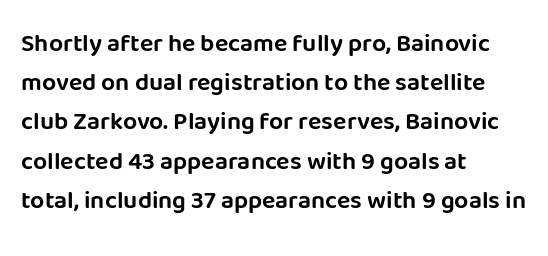
The foot of each line stays bare and open. Upright lettering throughout. Characters follow at the spacing the type designer built in. Line spacing here is normal.
